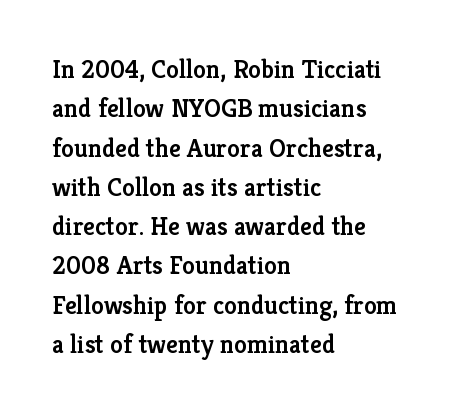
Q: Is the text bold? A: Semi-bold.
Q: Is the text italic (slanted)? A: No, it is upright.
Q: Is the text underlined? A: No.
Q: How is the paragraph aligned? A: Left-aligned.
Q: Is the spacing between letters normal or unusually wide? A: Normal.
Q: Is the spacing between lines tight, normal or loose? A: Normal.
